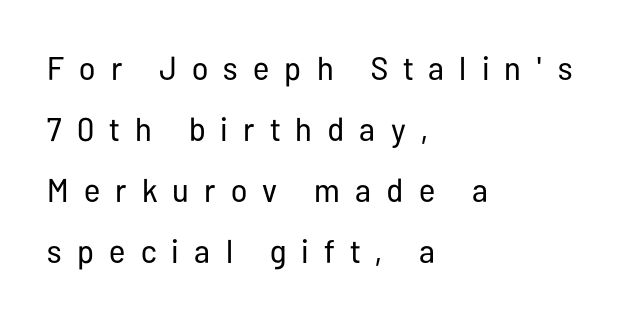
Think standard paragraph weight, or any step lighter than that. The font family rendered here belongs to the sans-serif group. This sample uses expanded letter spacing, leaving extra air between glyphs. Glance below the letters and you will spot only blank space.
